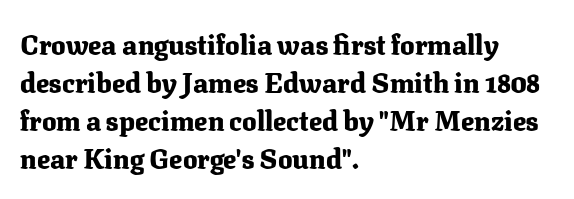
Nothing unusual about the tracking: characters are spaced as the font intends. Glance below the letters and you will spot only blank space. Designer's note — italics off, roman on. Alignment: flush left.
